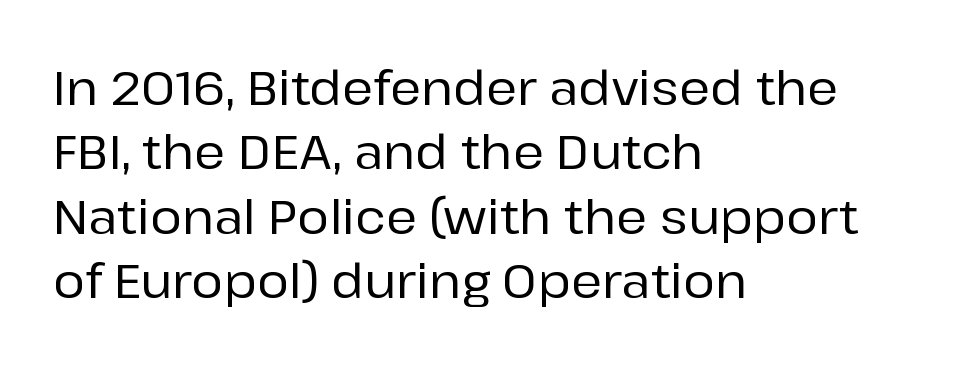
Q: Is the text italic (slanted)? A: No, it is upright.
Q: Is the typeface a serif or a sans-serif typeface? A: Sans-serif.
Q: Is the text underlined? A: No.
Q: How is the paragraph aligned? A: Left-aligned.
Q: Is the spacing between letters normal or unusually wide? A: Normal.
Q: Is the spacing between lines tight, normal or loose? A: Normal.
Q: Width (condensed, normal, or wide)? A: Normal.
Q: Stroke contrast? A: Low.
Q: x-height? A: Medium.
Q: Monospaced? A: No.
